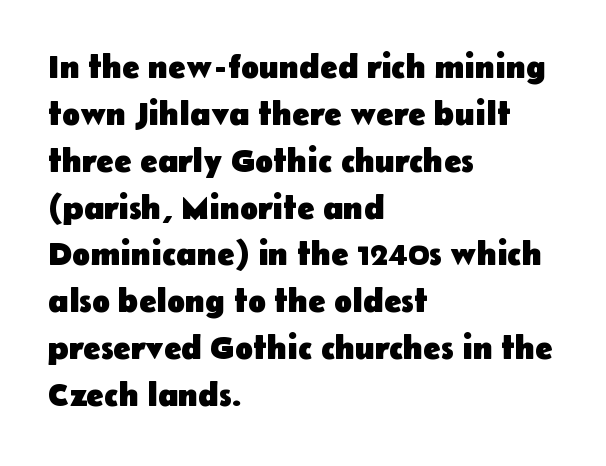
The image shows 33 px heavy sans-serif type, upright; set left-aligned, normal line spacing (1.42x), normal letter spacing, not underlined; low stroke contrast and a medium x-height.
